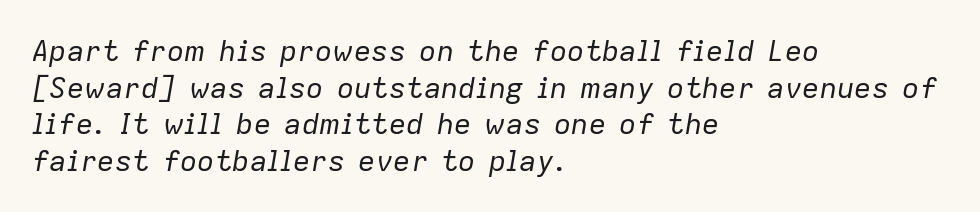
No word sits above an underline. The letters look calm and open, with moderate or lighter stems. The rendering uses a moderate line-height, typical for paragraphs. The passage is arranged the way most books set body copy — flush left.
